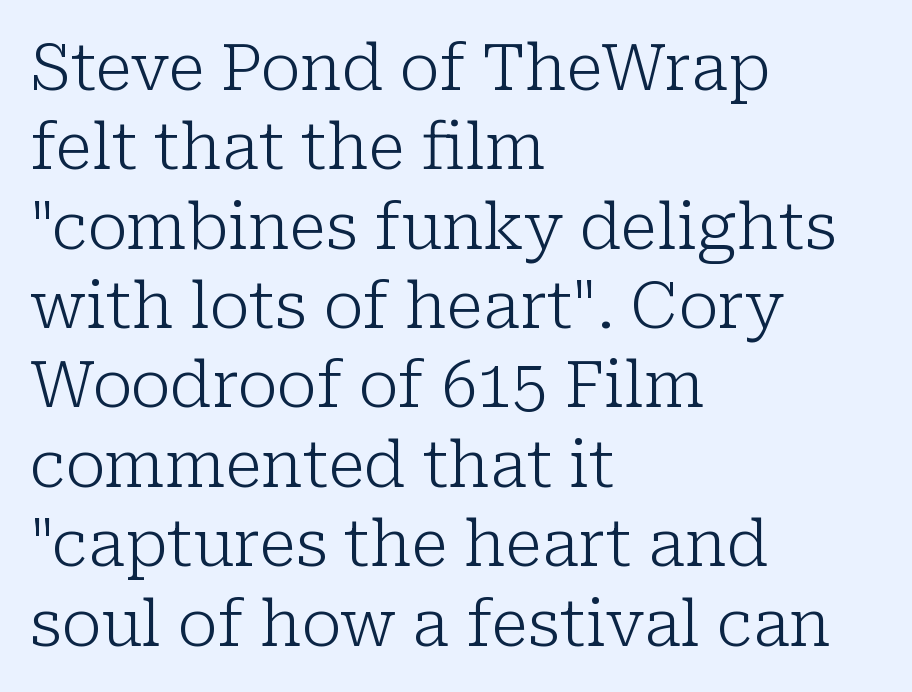
The image shows 64 px light serif type, upright; set left-aligned, line spacing 1.24x, normal letter spacing, not underlined; low stroke contrast and a medium x-height.
